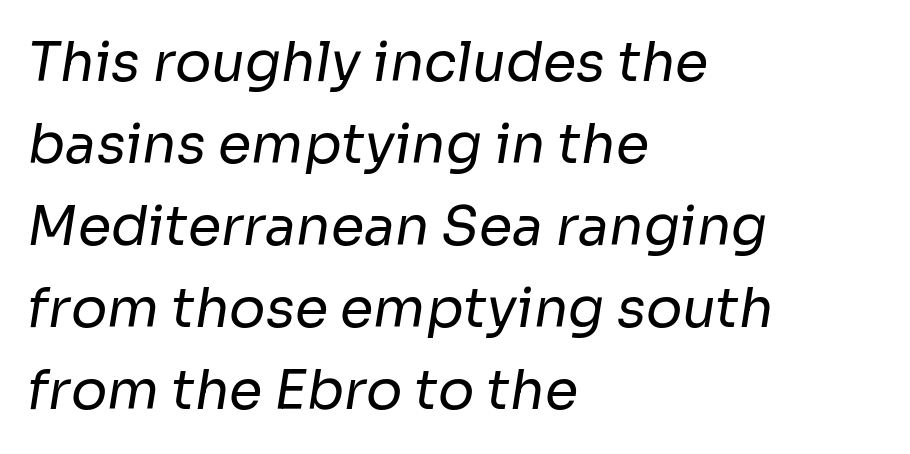
Bold? No — there's no thickening of the strokes. Nope, no serifs anywhere on these letters. The passage is arranged the way most books set body copy — flush left. The baseline area is clear. The space between consecutive lines is moderate. You could call the tracking neutral — neither tight nor loose.
